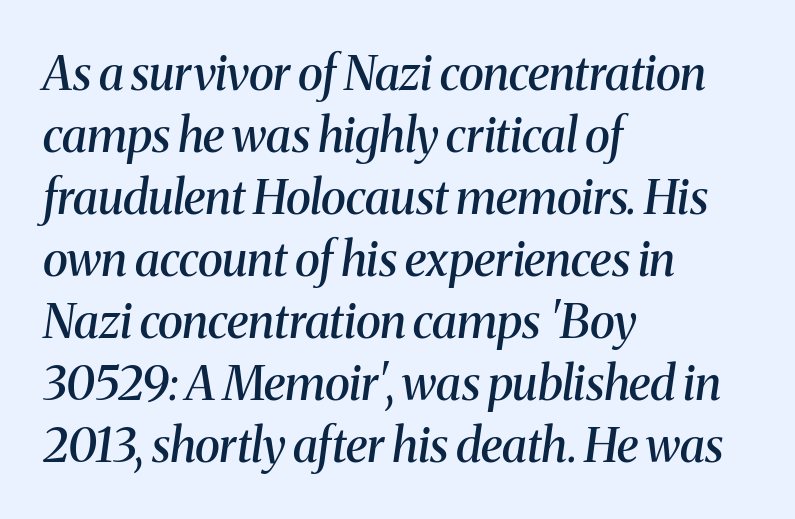
The image shows 47 px semibold serif type, italic (leaning right); set left-aligned, normal line spacing (1.32x), normal letter spacing, not underlined; medium stroke contrast and a medium x-height.
